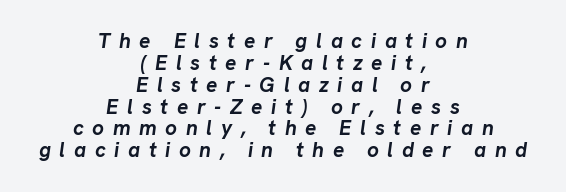
Q: Is the text bold? A: Yes.
Q: Is the text italic (slanted)? A: Yes, it leans right by about 8 degrees.
Q: Is the text underlined? A: No.
Q: How is the paragraph aligned? A: Centered.
Q: Is the spacing between letters normal or unusually wide? A: Unusually wide.
Q: Is the spacing between lines tight, normal or loose? A: Tight.
